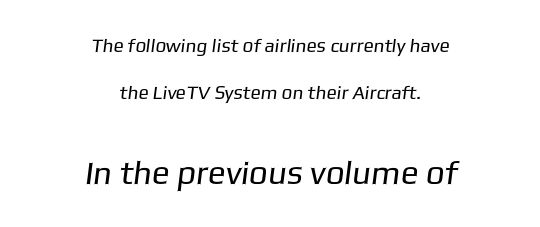
The image shows 33 px regular-weight sans-serif type; set centered, loose line spacing (2.45x), normal letter spacing, not underlined; the second (bottom) block is 1.74x larger; low stroke contrast and a medium x-height.
